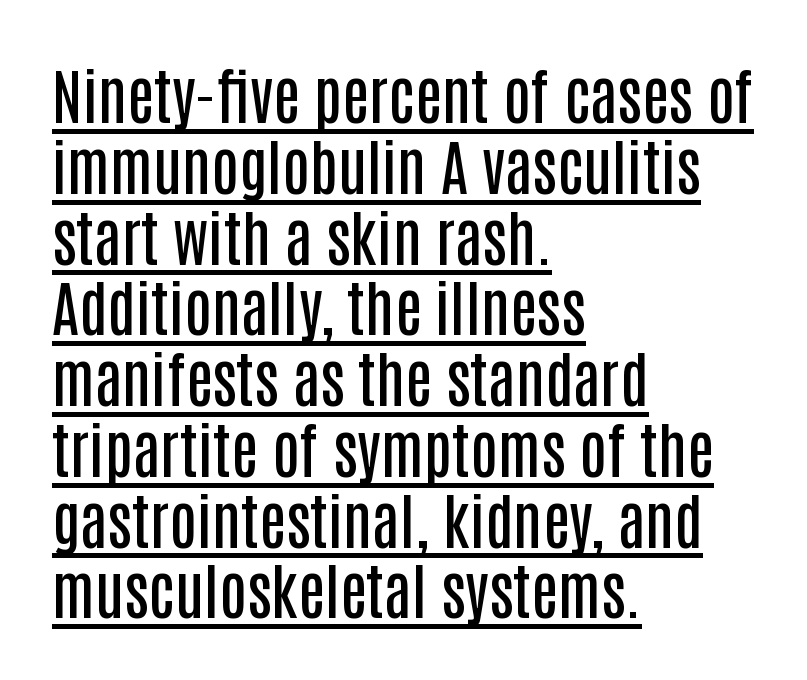
Varying glyph widths throughout — classic text-font behaviour. Beneath each row of characters lies a ruled line. The type sits square on the baseline with zero lean. How heavy is the stroke? Medium-heavy — a semibold, shy of bold.
